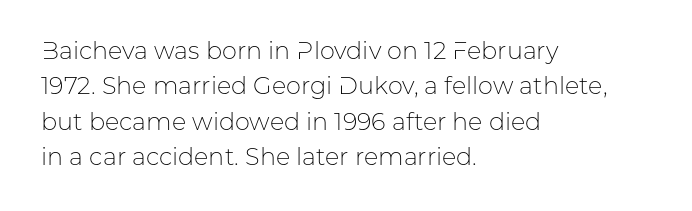
The image shows 24 px text type, upright; set left-aligned, normal line spacing (1.47x), normal letter spacing, not underlined.
